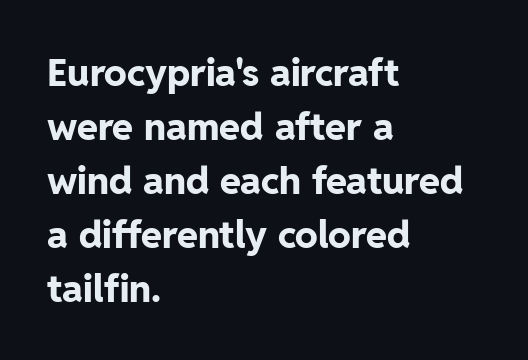
{"serif": "no", "italic": "no", "bold": "yes", "weight": "bold", "width": "normal", "stroke_contrast": "low", "x_height": "medium", "monospaced": "no", "underline": "no", "align": "left", "line_spacing": "normal", "line_spacing_ratio": 1.42, "letter_spacing": "normal", "letter_spacing_em": 0.0, "glyph_px": 38}
